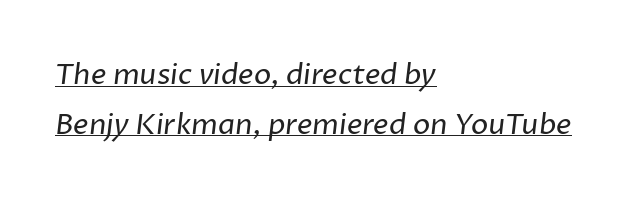
Every row of glyphs begins at an identical x-position on the left. Caption: standard tracking, unaltered. The strokes are not fattened; the text isn't bold. This sample uses a sans-serif face.
